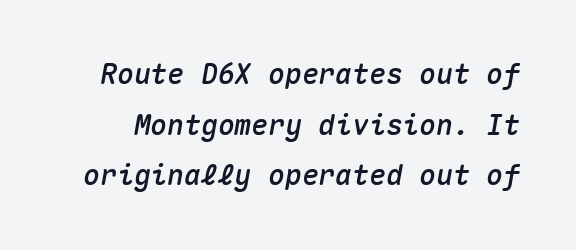
Every character here occupies the same horizontal width, giving the sample a typewriter-like rhythm. The space directly below the letters is spotless. The text carries the slant typical of an italic or oblique font. The face used here is rendered with its standard letterfit.
